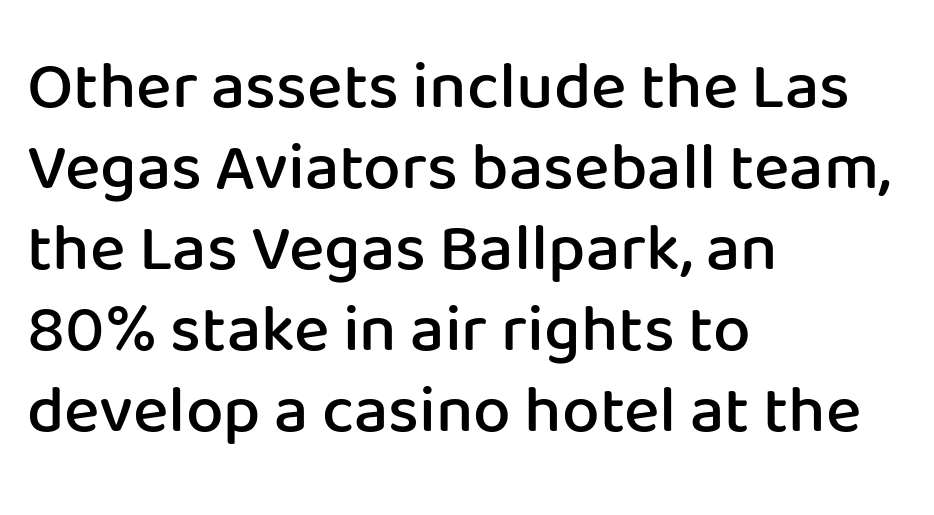
{"serif": "no", "italic": "no", "bold": "semi", "weight": "semibold", "width": "normal", "stroke_contrast": "low", "x_height": "medium", "monospaced": "no", "underline": "no", "align": "left", "line_spacing_ratio": 1.21, "letter_spacing": "normal", "letter_spacing_em": 0.0, "glyph_px": 67}
